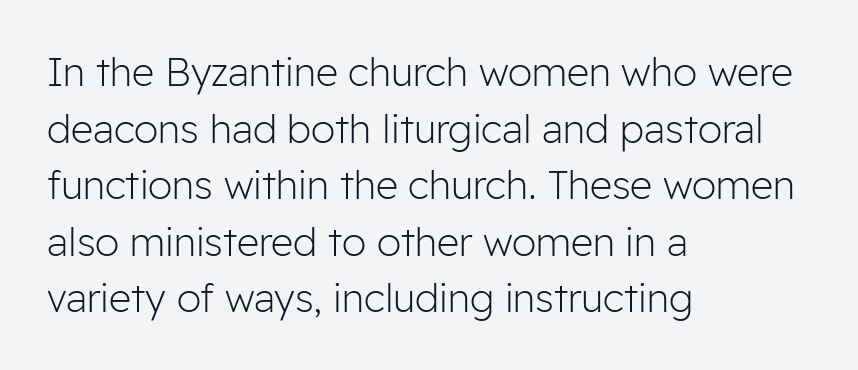
{"serif": "no", "italic": "no", "bold": "no", "weight": "light", "width": "normal", "stroke_contrast": "low", "x_height": "medium", "monospaced": "no", "underline": "no", "align": "left", "line_spacing": "normal", "line_spacing_ratio": 1.45, "letter_spacing": "normal", "letter_spacing_em": 0.0, "glyph_px": 39}
